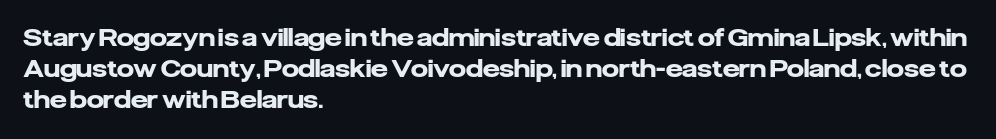
The image shows 24 px bold type, upright; set left-aligned, normal line spacing (1.3x), normal letter spacing, not underlined.
